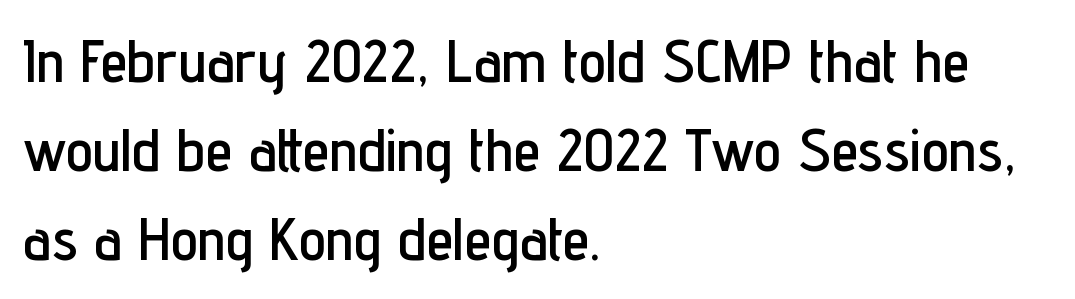
The specimen omits any rule beneath the text block's lines. Note the varied advance widths — an 'i' is clearly narrower than an 'm'. Serifs: no, the terminals of the letterforms are clean. The letterforms sit shoulder to shoulder at normal distance. The compositor pushed each line to the left boundary. The type sits square on the baseline with zero lean.
